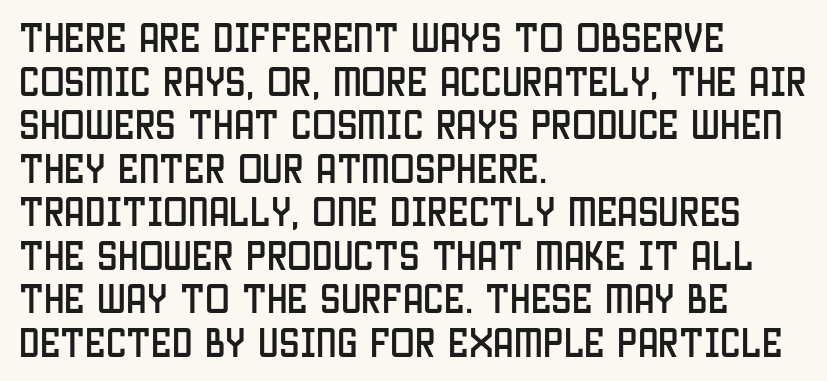
Alignment: flush left. The designer left line spacing at the default. You could not count columns in this text — the font is proportionally spaced. Serif or sans? Sans — the stroke terminals are bare. It's the straight-up-and-down kind of type.
